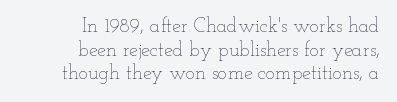
The image shows 20 px text type, upright; set right-aligned, line spacing 1.18x, normal letter spacing, not underlined.
